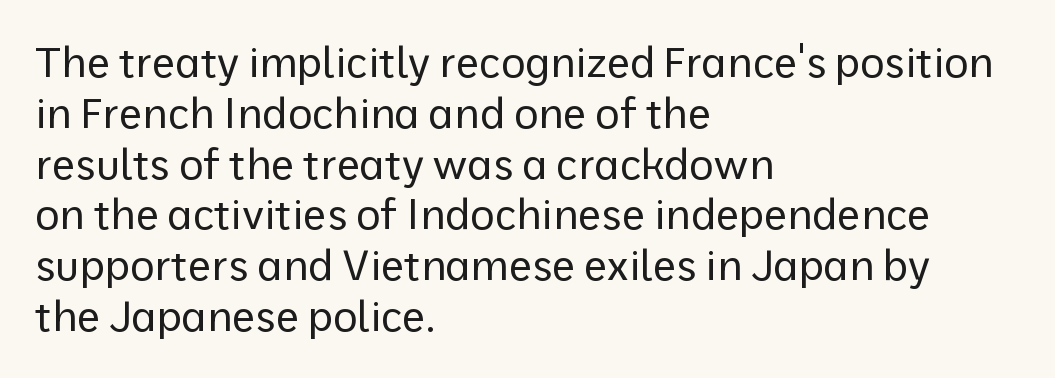
{"serif": "no", "italic": "no", "bold": "no", "weight": "regular", "width": "normal", "stroke_contrast": "low", "x_height": "medium", "monospaced": "no", "underline": "no", "align": "left", "line_spacing_ratio": 1.21, "letter_spacing": "normal", "letter_spacing_em": 0.0, "glyph_px": 42}
